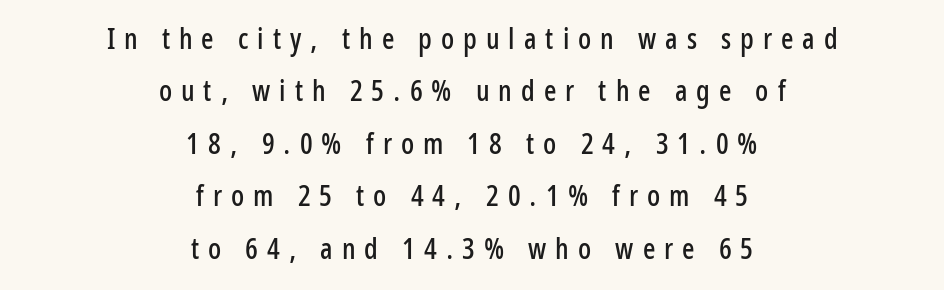
The image shows 29 px condensed sans-serif type, upright; set centered, line spacing 1.81x, unusually wide letter spacing (+0.31 em), not underlined; low stroke contrast and a medium x-height.
